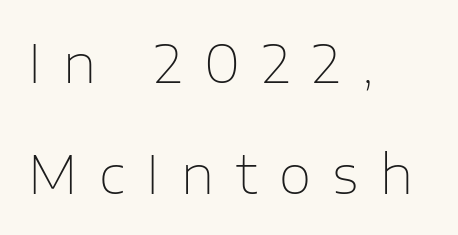
Q: Is the text bold? A: No.
Q: Is the text italic (slanted)? A: No, it is upright.
Q: Is the typeface a serif or a sans-serif typeface? A: Sans-serif.
Q: Is the text underlined? A: No.
Q: How is the paragraph aligned? A: Left-aligned.
Q: Is the spacing between letters normal or unusually wide? A: Unusually wide.
Q: Is the spacing between lines tight, normal or loose? A: Loose.
Q: Width (condensed, normal, or wide)? A: Normal.
Q: Stroke contrast? A: Low.
Q: x-height? A: Medium.
Q: Monospaced? A: No.
